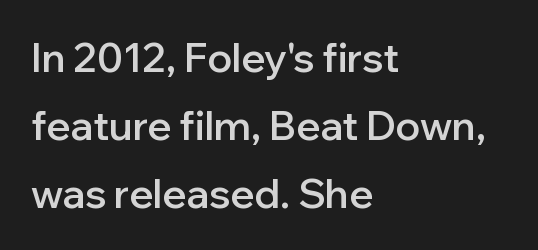
The image shows 40 px semibold sans-serif type, upright; set left-aligned, normal line spacing (1.7x), normal letter spacing, not underlined; low stroke contrast and a medium x-height.
